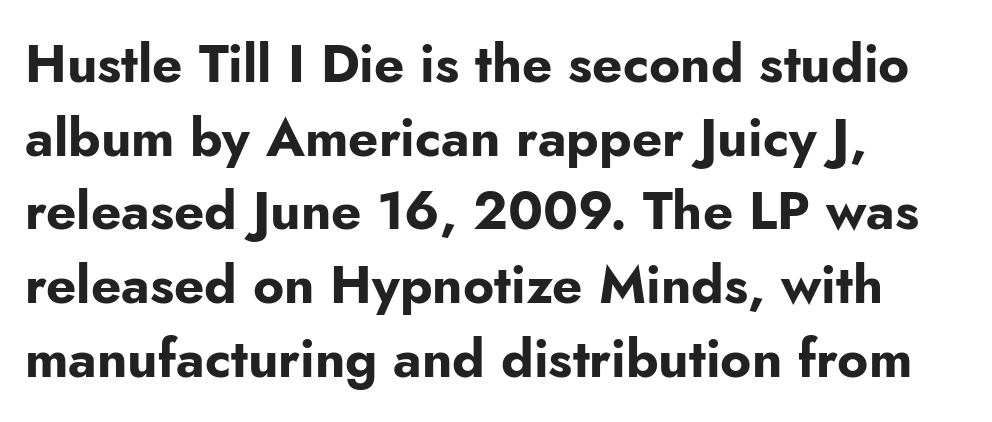
Q: Is the text bold? A: Yes.
Q: Is the text italic (slanted)? A: No, it is upright.
Q: Is the typeface a serif or a sans-serif typeface? A: Sans-serif.
Q: Is the text underlined? A: No.
Q: How is the paragraph aligned? A: Left-aligned.
Q: Is the spacing between letters normal or unusually wide? A: Normal.
Q: Is the spacing between lines tight, normal or loose? A: Normal.
Q: Width (condensed, normal, or wide)? A: Normal.
Q: Stroke contrast? A: Low.
Q: x-height? A: Small.
Q: Monospaced? A: No.
